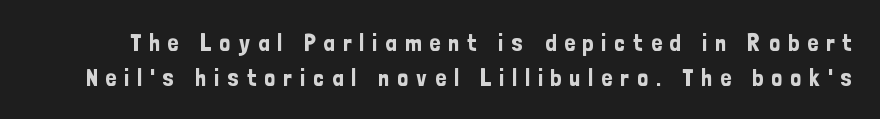
The image shows 24 px text type, upright; set normal line spacing (1.44x), unusually wide letter spacing (+0.33 em), not underlined.
